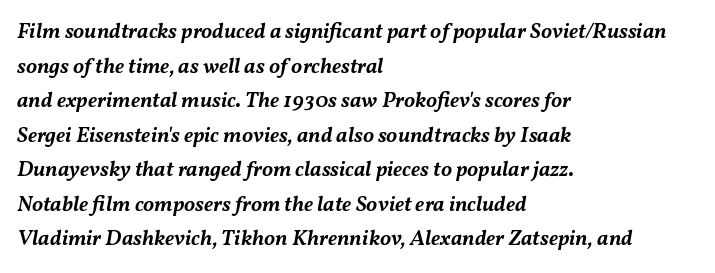
The image shows 22 px text type, italic (leaning right); set left-aligned, normal line spacing (1.57x), normal letter spacing, not underlined.
